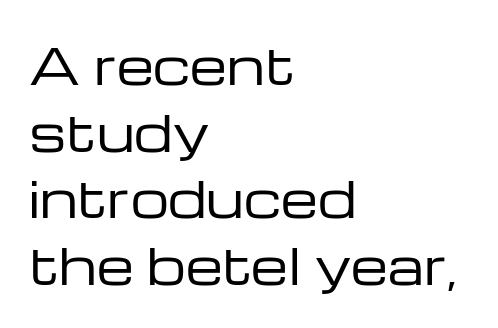
Q: Is the text bold? A: No.
Q: Is the text italic (slanted)? A: No, it is upright.
Q: Is the typeface a serif or a sans-serif typeface? A: Sans-serif.
Q: Is the text underlined? A: No.
Q: How is the paragraph aligned? A: Left-aligned.
Q: Is the spacing between letters normal or unusually wide? A: Normal.
Q: Is the spacing between lines tight, normal or loose? A: Normal.
Q: Width (condensed, normal, or wide)? A: Wide.
Q: Stroke contrast? A: Low.
Q: x-height? A: Medium.
Q: Monospaced? A: No.
